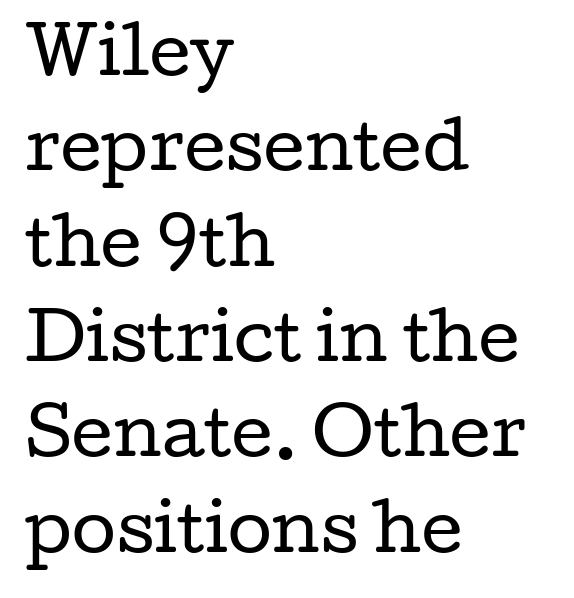
The image shows 64 px regular-weight, wide serif type, upright; set left-aligned, normal line spacing (1.49x), normal letter spacing, not underlined; low stroke contrast and a medium x-height.
